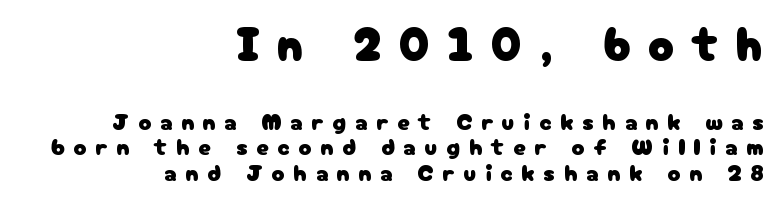
Q: Is the text italic (slanted)? A: No, it is upright.
Q: Is the typeface a serif or a sans-serif typeface? A: Sans-serif.
Q: Is the text underlined? A: No.
Q: How is the paragraph aligned? A: Right-aligned.
Q: Is the spacing between letters normal or unusually wide? A: Unusually wide.
Q: Is the spacing between lines tight, normal or loose? A: Tight.
Q: Which block of text is set in a larger size, the first (top) or the second (bottom)? A: The first (top) one.
Q: Width (condensed, normal, or wide)? A: Normal.
Q: Stroke contrast? A: Low.
Q: x-height? A: Medium.
Q: Monospaced? A: No.
